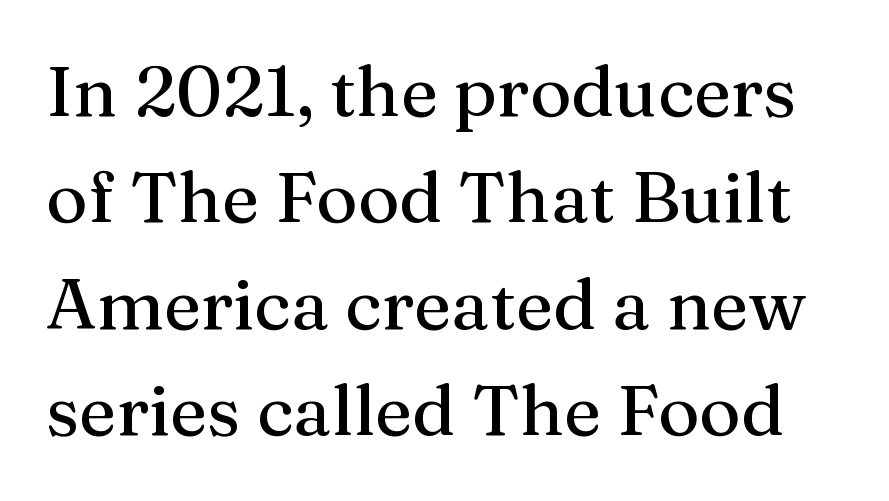
{"serif": "yes", "italic": "no", "width": "normal", "stroke_contrast": "medium", "x_height": "medium", "monospaced": "no", "underline": "no", "line_spacing": "normal", "line_spacing_ratio": 1.5, "letter_spacing": "normal", "letter_spacing_em": 0.0, "glyph_px": 71}
